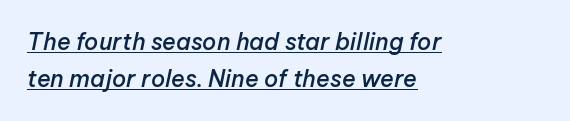
The image shows 23 px text type, italic (leaning right); set left-aligned, normal line spacing (1.6x), normal letter spacing, underlined.
